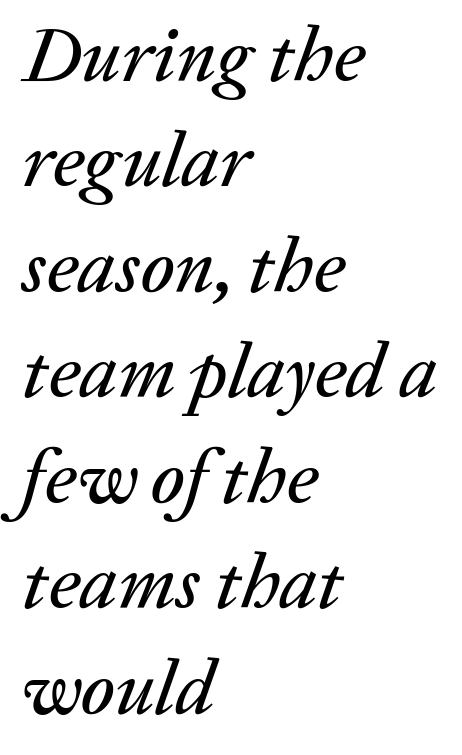
Q: Is the text italic (slanted)? A: Yes, it leans right by about 20 degrees.
Q: Is the text underlined? A: No.
Q: How is the paragraph aligned? A: Left-aligned.
Q: Is the spacing between letters normal or unusually wide? A: Normal.
Q: Is the spacing between lines tight, normal or loose? A: Normal.
Q: Width (condensed, normal, or wide)? A: Normal.
Q: Stroke contrast? A: Low.
Q: x-height? A: Medium.
Q: Monospaced? A: No.
